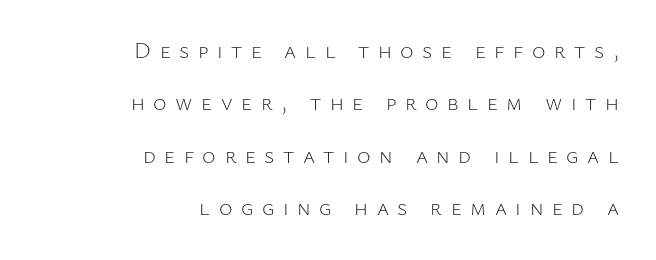
The image shows 23 px text type, upright; set right-aligned, loose line spacing (2.28x), unusually wide letter spacing (+0.37 em), not underlined.
